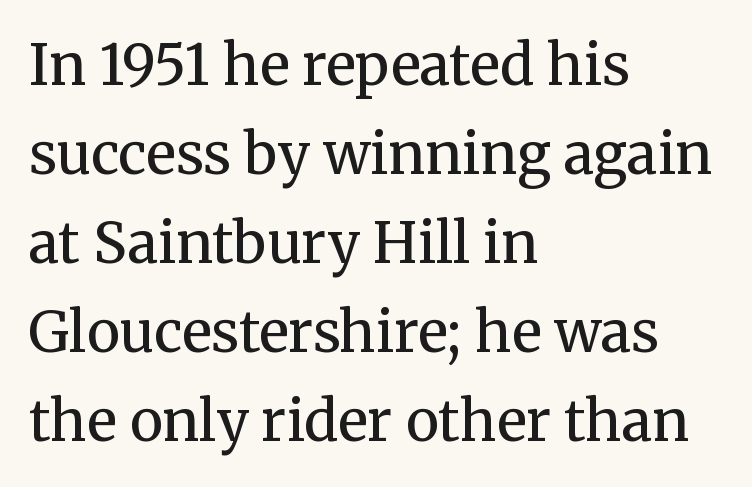
Q: Is the text bold? A: No.
Q: Is the text italic (slanted)? A: No, it is upright.
Q: Is the typeface a serif or a sans-serif typeface? A: Serif.
Q: Is the text underlined? A: No.
Q: How is the paragraph aligned? A: Left-aligned.
Q: Is the spacing between letters normal or unusually wide? A: Normal.
Q: Is the spacing between lines tight, normal or loose? A: Normal.
Q: Width (condensed, normal, or wide)? A: Normal.
Q: Stroke contrast? A: Medium.
Q: x-height? A: Medium.
Q: Monospaced? A: No.
